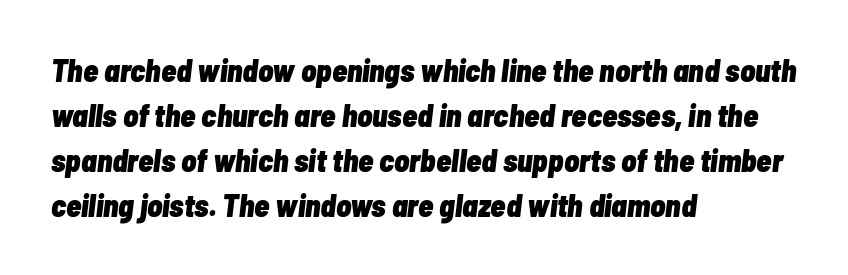
The image shows 31 px heavy, condensed type, italic (leaning right); set left-aligned, normal line spacing (1.45x), normal letter spacing, not underlined; low stroke contrast and a medium x-height.
